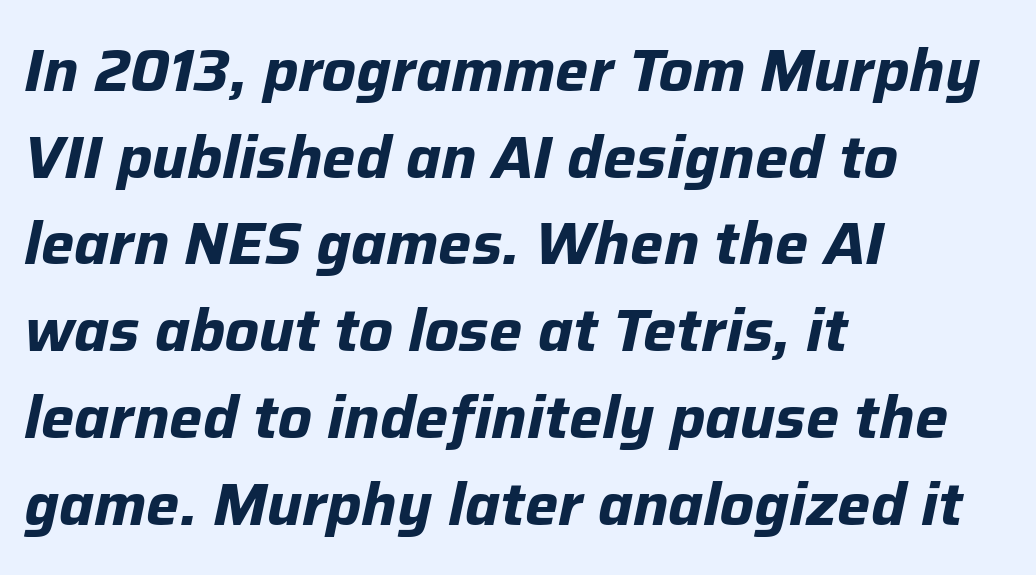
Q: Is the text bold? A: Yes.
Q: Is the text italic (slanted)? A: Yes, it leans right by about 12 degrees.
Q: Is the text underlined? A: No.
Q: How is the paragraph aligned? A: Left-aligned.
Q: Is the spacing between letters normal or unusually wide? A: Normal.
Q: Is the spacing between lines tight, normal or loose? A: Normal.
Q: Width (condensed, normal, or wide)? A: Normal.
Q: Stroke contrast? A: Low.
Q: x-height? A: Medium.
Q: Monospaced? A: No.
